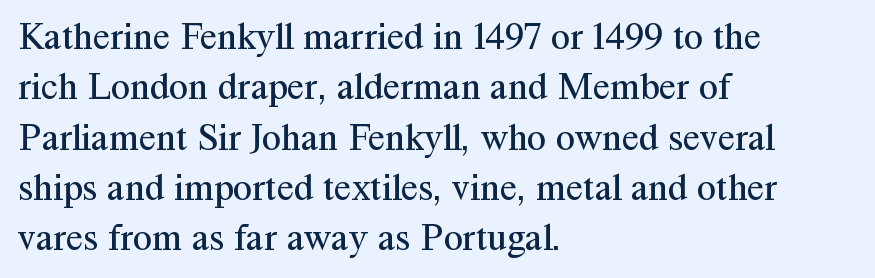
Q: Is the text bold? A: No.
Q: Is the text italic (slanted)? A: No, it is upright.
Q: Is the typeface a serif or a sans-serif typeface? A: Serif.
Q: Is the text underlined? A: No.
Q: How is the paragraph aligned? A: Left-aligned.
Q: Is the spacing between letters normal or unusually wide? A: Normal.
Q: Is the spacing between lines tight, normal or loose? A: Normal.
Q: Width (condensed, normal, or wide)? A: Normal.
Q: Stroke contrast? A: Medium.
Q: x-height? A: Medium.
Q: Monospaced? A: No.
